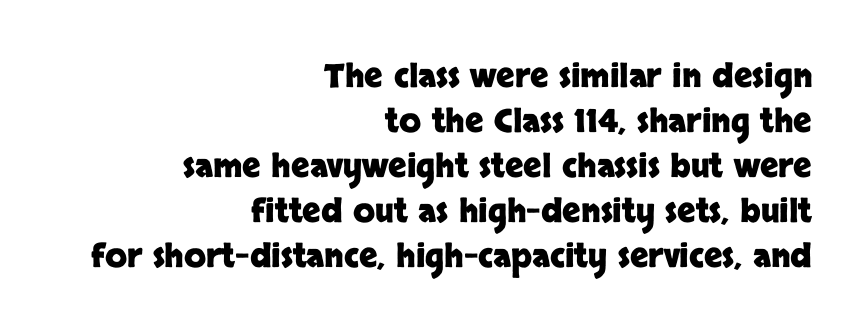
The image shows 32 px heavy sans-serif type, upright; set right-aligned, normal line spacing (1.41x), normal letter spacing, not underlined; low stroke contrast and a large x-height.
